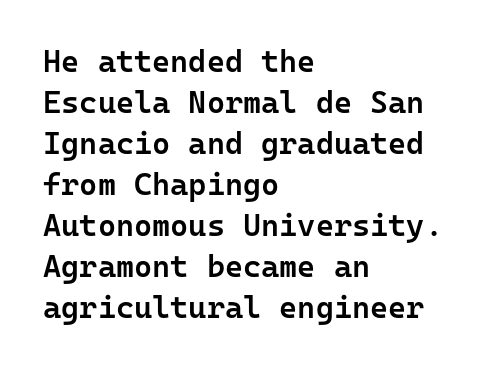
Spacing verdict: monospaced, one width for all characters. The type sits square on the baseline with zero lean. Descender tails drop into unmarked territory. What kind of face is this? One without serifs — a sans.
